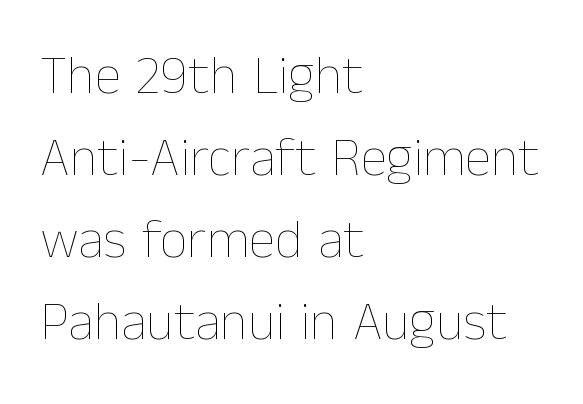
The image shows 54 px thin type, upright; set left-aligned, normal line spacing (1.52x), normal letter spacing, not underlined; low stroke contrast and a medium x-height.
